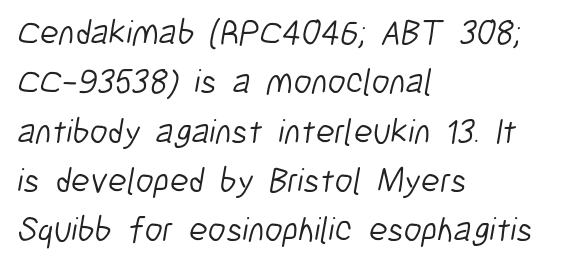
{"serif": "no", "bold": "no", "weight": "light", "width": "condensed", "stroke_contrast": "low", "x_height": "medium", "monospaced": "no", "underline": "no", "align": "left", "line_spacing": "normal", "line_spacing_ratio": 1.41, "letter_spacing": "normal", "letter_spacing_em": 0.0, "glyph_px": 35}
